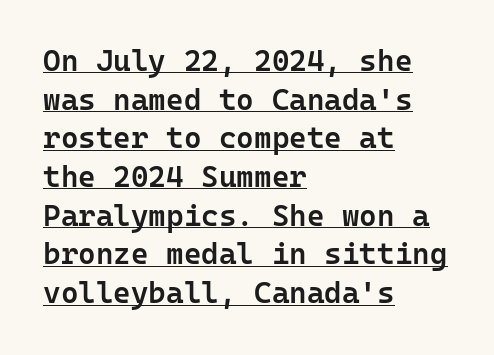
{"serif": "no", "italic": "no", "bold": "semi", "weight": "semibold", "width": "normal", "stroke_contrast": "low", "x_height": "medium", "monospaced": "yes", "underline": "yes", "align": "left", "line_spacing": "normal", "line_spacing_ratio": 1.29, "letter_spacing": "normal", "letter_spacing_em": 0.0, "glyph_px": 30}
